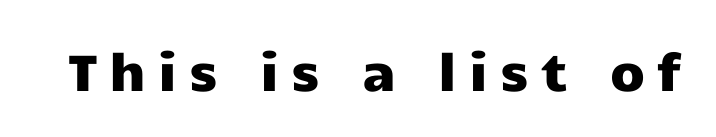
{"serif": "no", "italic": "no", "width": "wide", "stroke_contrast": "low", "x_height": "medium", "monospaced": "no", "underline": "no", "letter_spacing": "wide", "letter_spacing_em": 0.24, "glyph_px": 51}
